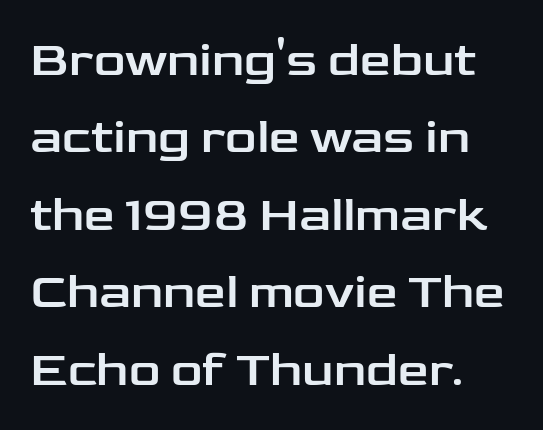
The image shows 49 px wide sans-serif type, upright; set normal line spacing (1.58x), normal letter spacing, not underlined; low stroke contrast and a medium x-height.
